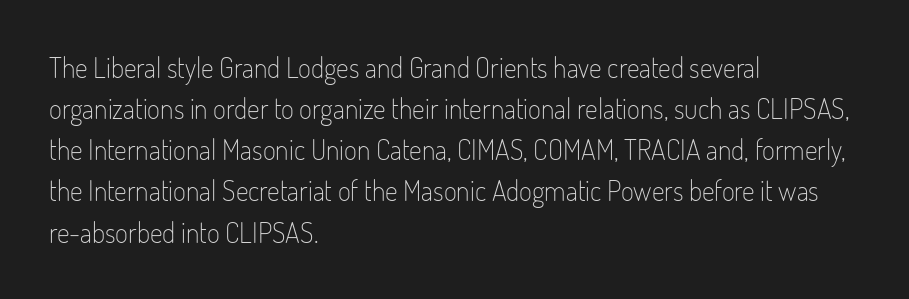
Q: Is the text bold? A: No.
Q: Is the text italic (slanted)? A: No, it is upright.
Q: Is the typeface a serif or a sans-serif typeface? A: Sans-serif.
Q: Is the text underlined? A: No.
Q: How is the paragraph aligned? A: Left-aligned.
Q: Is the spacing between letters normal or unusually wide? A: Normal.
Q: Is the spacing between lines tight, normal or loose? A: Normal.
Q: Width (condensed, normal, or wide)? A: Condensed.
Q: Stroke contrast? A: Low.
Q: x-height? A: Small.
Q: Monospaced? A: No.
